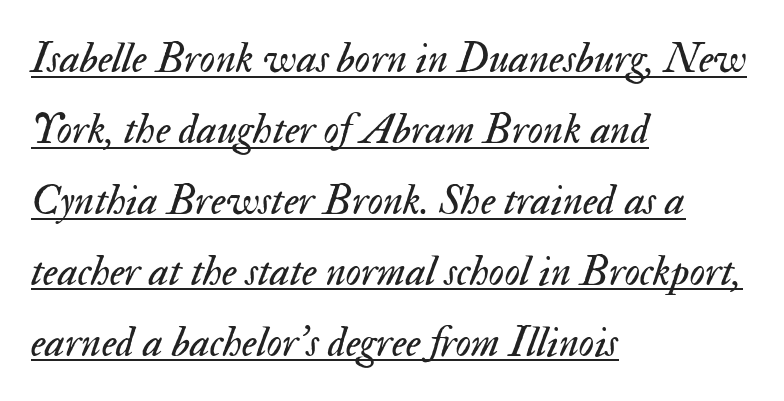
The image shows 43 px regular-weight type, italic (leaning right); set left-aligned, normal line spacing (1.65x), normal letter spacing, underlined; medium stroke contrast and a small x-height.
